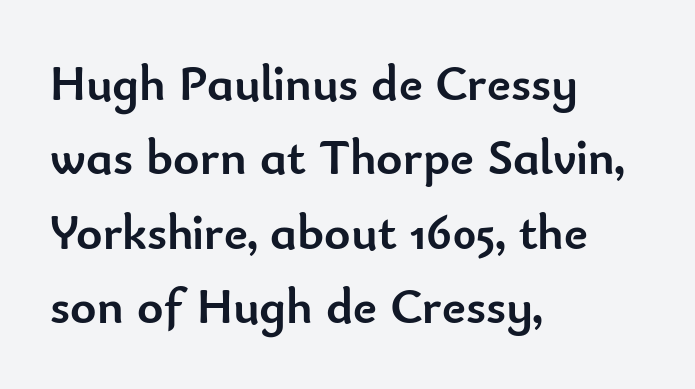
The image shows 50 px semibold sans-serif type, upright; set left-aligned, normal line spacing (1.49x), normal letter spacing, not underlined; low stroke contrast and a small x-height.
